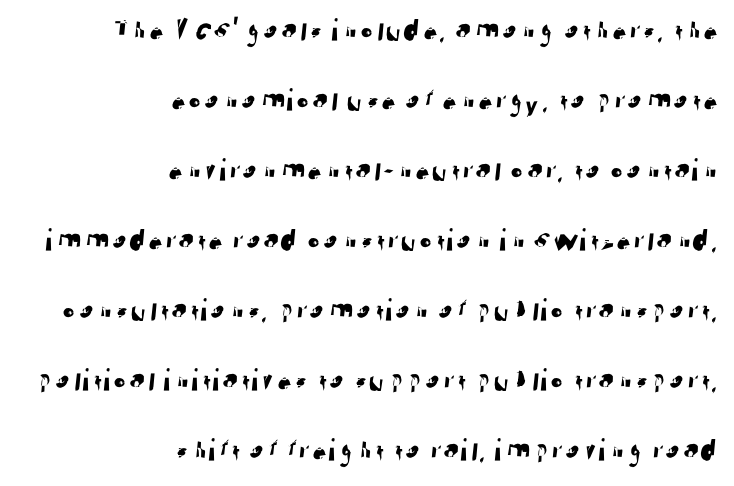
Anything drawn beneath the words? Only blank space. Right-aligned paragraph, ragged on the left. Characters follow at the spacing the type designer built in. Is this a fixed-width face? No — the glyphs have proportional, varying widths.
